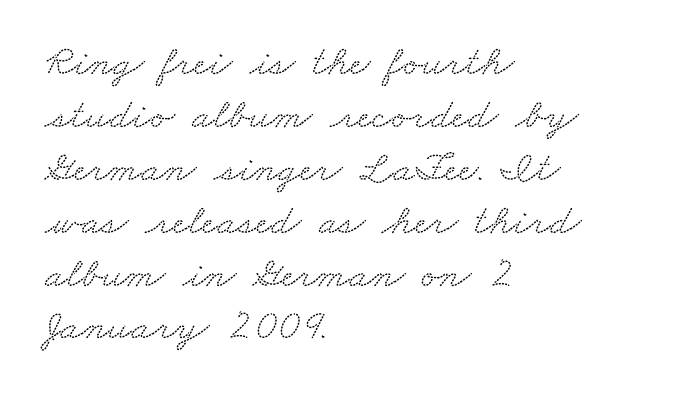
Looks like regular typesetting: each glyph gets only the width it needs. Casual observation: everything's shoved over to the left. The letterforms sit shoulder to shoulder at normal distance. The glyphs are unaccompanied by any horizontal stroke below them.
